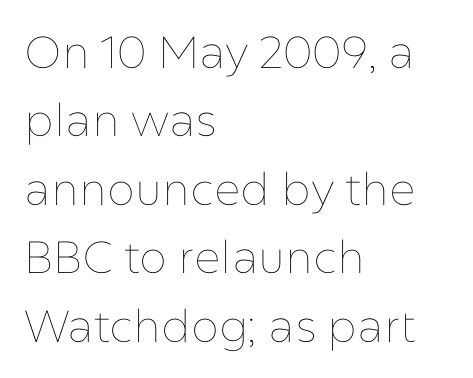
{"italic": "no", "bold": "no", "weight": "thin", "width": "normal", "stroke_contrast": "low", "x_height": "medium", "monospaced": "no", "underline": "no", "align": "left", "line_spacing": "normal", "line_spacing_ratio": 1.52, "letter_spacing": "normal", "letter_spacing_em": 0.0, "glyph_px": 45}
